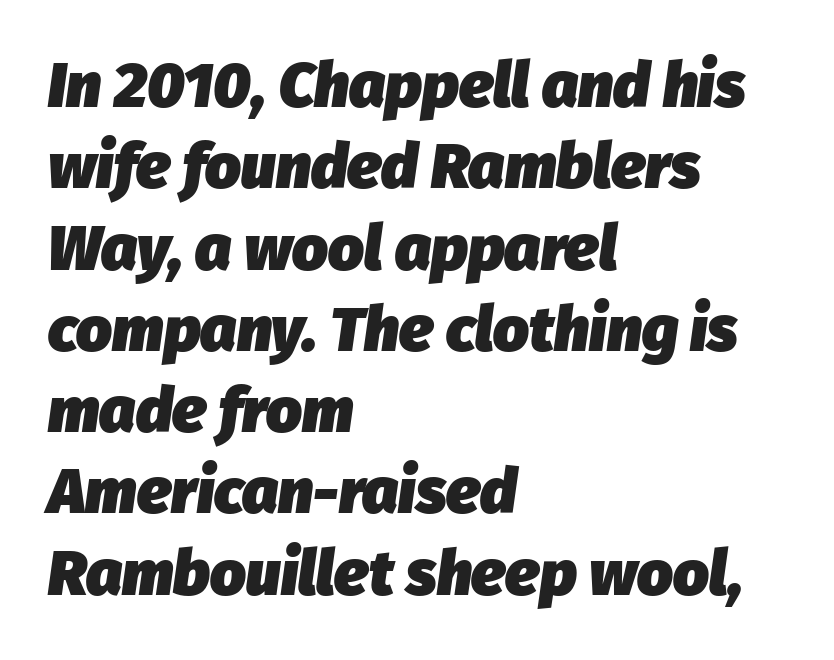
{"italic": "yes", "lean": "right", "slant_degrees": 8, "bold": "yes", "weight": "heavy", "width": "normal", "stroke_contrast": "low", "x_height": "medium", "monospaced": "no", "underline": "no", "align": "left", "line_spacing": "normal", "line_spacing_ratio": 1.29, "letter_spacing": "normal", "letter_spacing_em": 0.0, "glyph_px": 63}
